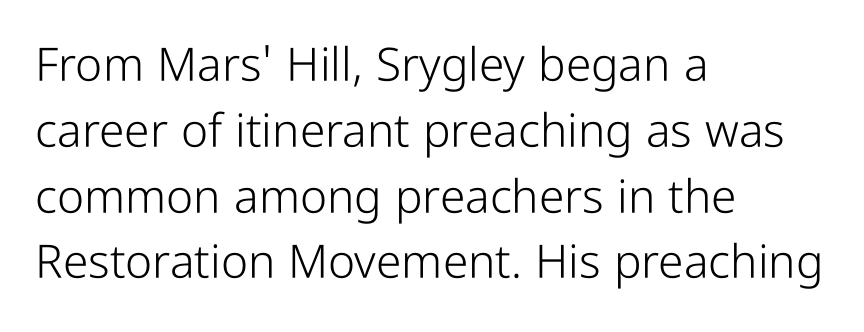
{"serif": "no", "italic": "no", "bold": "no", "weight": "light", "width": "condensed", "stroke_contrast": "low", "x_height": "medium", "monospaced": "no", "underline": "no", "align": "left", "line_spacing": "normal", "line_spacing_ratio": 1.43, "letter_spacing": "normal", "letter_spacing_em": 0.0, "glyph_px": 46}
